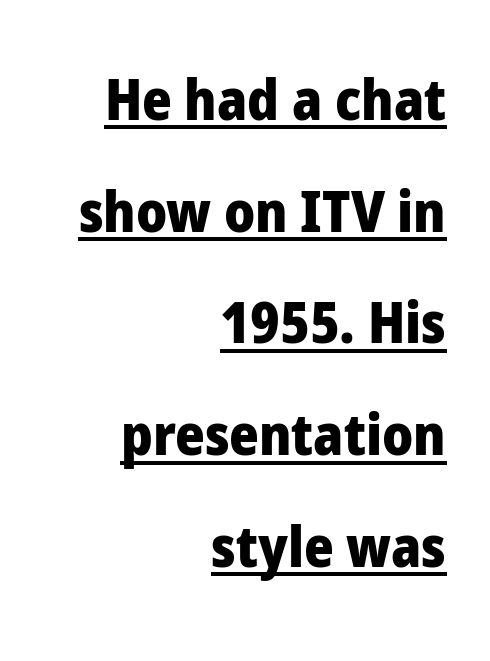
{"serif": "no", "italic": "no", "bold": "yes", "weight": "heavy", "width": "normal", "stroke_contrast": "low", "x_height": "medium", "monospaced": "no", "underline": "yes", "align": "right", "line_spacing": "loose", "line_spacing_ratio": 1.96, "letter_spacing": "normal", "letter_spacing_em": 0.0, "glyph_px": 57}
